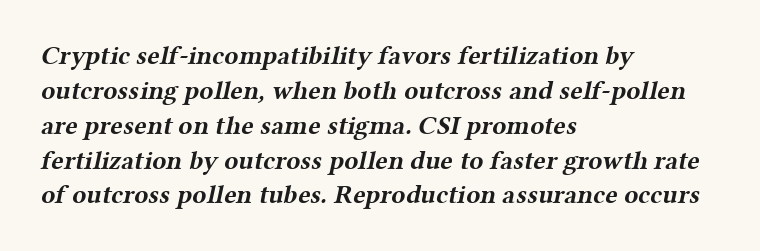
Q: Is the text bold? A: Yes.
Q: Is the text underlined? A: No.
Q: How is the paragraph aligned? A: Left-aligned.
Q: Is the spacing between letters normal or unusually wide? A: Normal.
Q: Is the spacing between lines tight, normal or loose? A: Normal.
